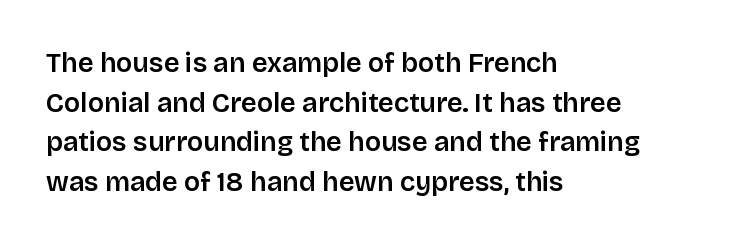
Q: Is the text italic (slanted)? A: No, it is upright.
Q: Is the text underlined? A: No.
Q: How is the paragraph aligned? A: Left-aligned.
Q: Is the spacing between letters normal or unusually wide? A: Normal.
Q: Is the spacing between lines tight, normal or loose? A: Normal.
